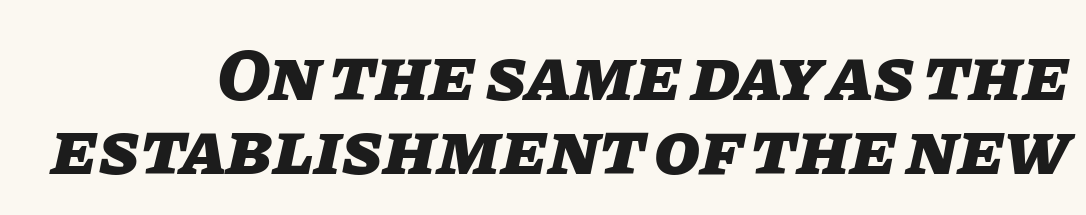
Q: Is the text bold? A: Yes.
Q: Is the text italic (slanted)? A: Yes, it leans right by about 11 degrees.
Q: Is the text underlined? A: No.
Q: Is the spacing between letters normal or unusually wide? A: Normal.
Q: Is the spacing between lines tight, normal or loose? A: Tight.
Q: Width (condensed, normal, or wide)? A: Normal.
Q: Stroke contrast? A: Low.
Q: x-height? A: Large.
Q: Monospaced? A: No.
